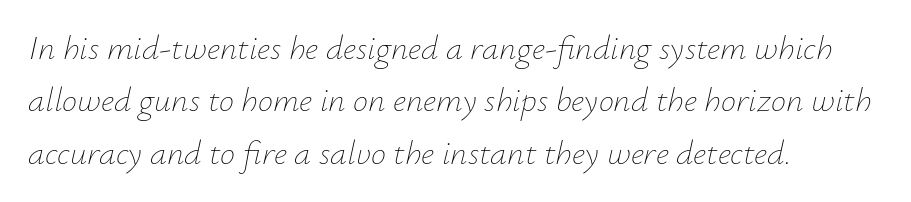
{"italic": "yes", "lean": "right", "slant_degrees": 12, "bold": "no", "weight": "thin", "width": "normal", "stroke_contrast": "low", "x_height": "small", "monospaced": "no", "underline": "no", "align": "left", "line_spacing": "normal", "line_spacing_ratio": 1.54, "letter_spacing": "normal", "letter_spacing_em": 0.0, "glyph_px": 34}
